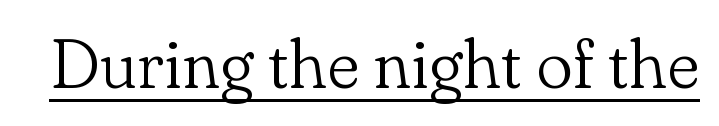
{"serif": "yes", "italic": "no", "bold": "no", "weight": "light", "width": "normal", "stroke_contrast": "low", "x_height": "small", "monospaced": "no", "underline": "yes", "letter_spacing": "normal", "letter_spacing_em": 0.0, "glyph_px": 69}
